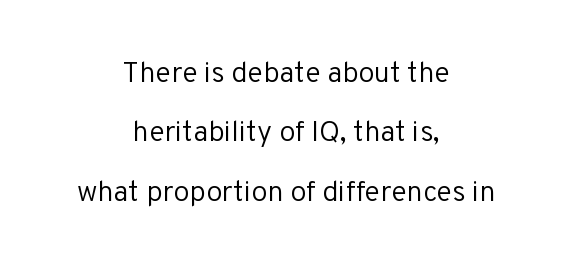
Q: Is the text bold? A: No.
Q: Is the text italic (slanted)? A: No, it is upright.
Q: Is the typeface a serif or a sans-serif typeface? A: Sans-serif.
Q: Is the text underlined? A: No.
Q: How is the paragraph aligned? A: Centered.
Q: Is the spacing between letters normal or unusually wide? A: Normal.
Q: Is the spacing between lines tight, normal or loose? A: Loose.
Q: Width (condensed, normal, or wide)? A: Normal.
Q: Stroke contrast? A: Low.
Q: x-height? A: Medium.
Q: Monospaced? A: No.
